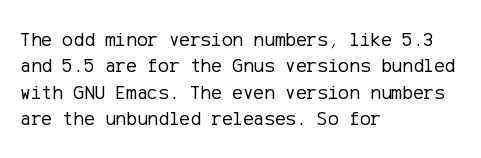
{"italic": "no", "bold": "no", "underline": "no", "align": "left", "line_spacing": "normal", "line_spacing_ratio": 1.32, "letter_spacing": "normal", "letter_spacing_em": 0.0, "glyph_px": 20}
